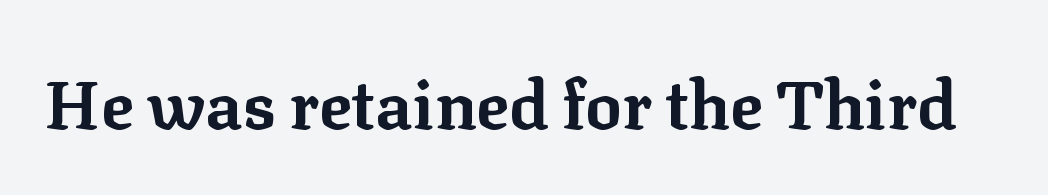
Q: Is the text bold? A: Yes.
Q: Is the text italic (slanted)? A: No, it is upright.
Q: Is the typeface a serif or a sans-serif typeface? A: Serif.
Q: Is the text underlined? A: No.
Q: Is the spacing between letters normal or unusually wide? A: Normal.
Q: Width (condensed, normal, or wide)? A: Normal.
Q: Stroke contrast? A: Low.
Q: x-height? A: Medium.
Q: Monospaced? A: No.
